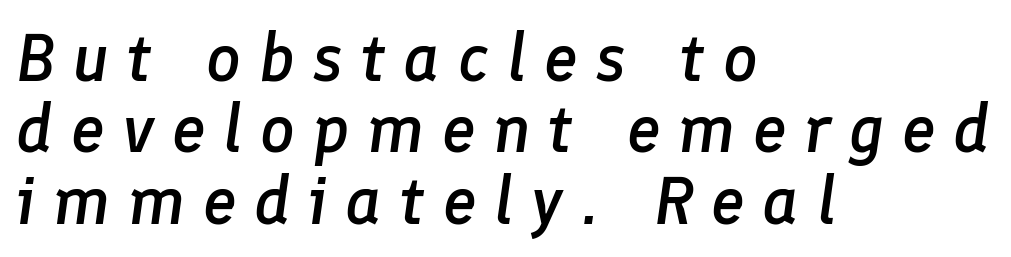
{"italic": "yes", "lean": "right", "slant_degrees": 8, "bold": "semi", "weight": "semibold", "width": "normal", "stroke_contrast": "low", "x_height": "medium", "monospaced": "no", "underline": "no", "align": "left", "line_spacing": "tight", "line_spacing_ratio": 1.05, "letter_spacing": "wide", "letter_spacing_em": 0.26, "glyph_px": 68}
